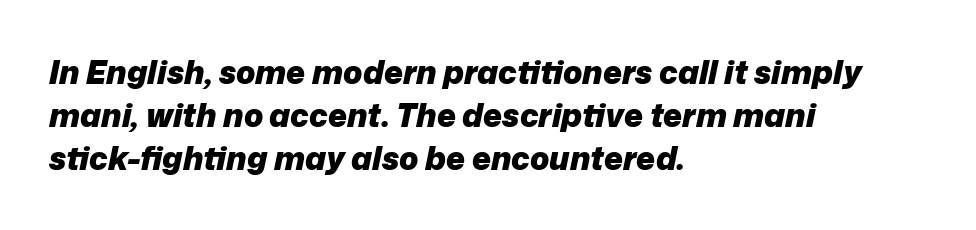
{"italic": "yes", "lean": "right", "slant_degrees": 12, "bold": "yes", "weight": "heavy", "width": "normal", "stroke_contrast": "low", "x_height": "medium", "monospaced": "no", "underline": "no", "align": "left", "line_spacing": "normal", "line_spacing_ratio": 1.34, "letter_spacing": "normal", "letter_spacing_em": 0.0, "glyph_px": 32}
